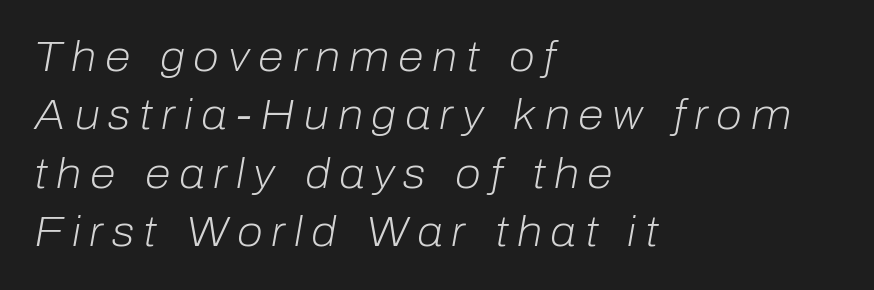
Q: Is the text bold? A: No.
Q: Is the text italic (slanted)? A: Yes, it leans right by about 10 degrees.
Q: Is the text underlined? A: No.
Q: How is the paragraph aligned? A: Left-aligned.
Q: Is the spacing between letters normal or unusually wide? A: Unusually wide.
Q: Is the spacing between lines tight, normal or loose? A: Normal.
Q: Width (condensed, normal, or wide)? A: Normal.
Q: Stroke contrast? A: Low.
Q: x-height? A: Medium.
Q: Monospaced? A: No.
